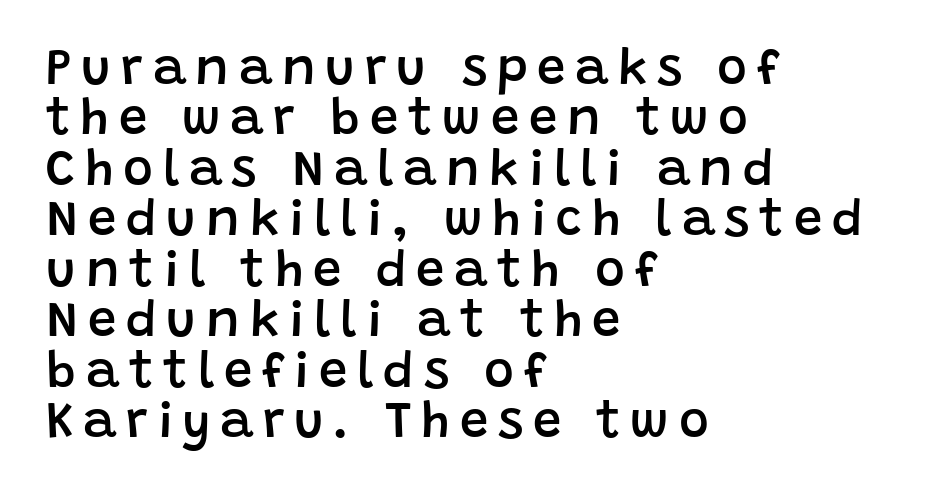
{"serif": "no", "italic": "no", "bold": "semi", "weight": "semibold", "width": "normal", "stroke_contrast": "low", "x_height": "large", "monospaced": "no", "underline": "no", "align": "left", "line_spacing": "tight", "line_spacing_ratio": 0.99, "glyph_px": 51}
